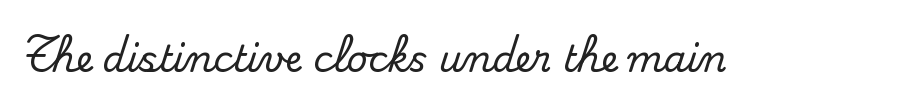
{"width": "normal", "stroke_contrast": "medium", "x_height": "small", "monospaced": "no", "underline": "no", "letter_spacing": "normal", "letter_spacing_em": 0.0, "glyph_px": 36}
